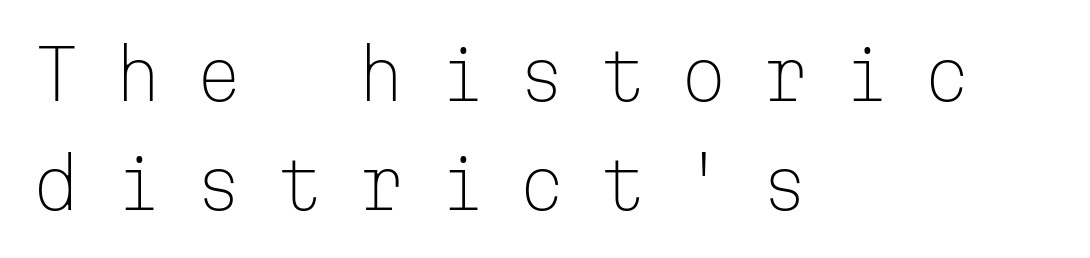
{"serif": "no", "italic": "no", "bold": "no", "weight": "light", "width": "normal", "stroke_contrast": "low", "x_height": "medium", "monospaced": "yes", "underline": "no", "align": "left", "line_spacing": "normal", "line_spacing_ratio": 1.61, "letter_spacing": "wide", "letter_spacing_em": 0.49, "glyph_px": 68}
